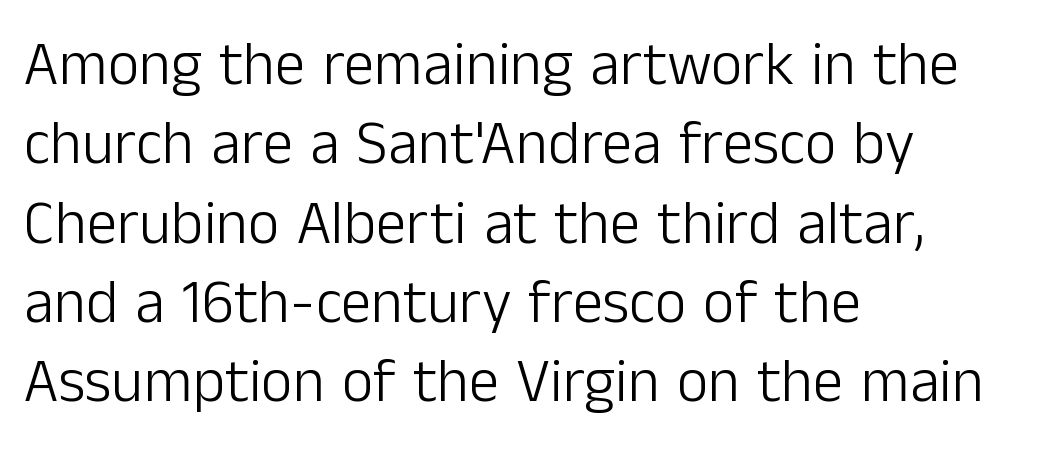
{"serif": "no", "italic": "no", "bold": "no", "weight": "light", "width": "normal", "stroke_contrast": "low", "x_height": "medium", "monospaced": "no", "underline": "no", "align": "left", "line_spacing": "normal", "line_spacing_ratio": 1.3, "letter_spacing": "normal", "letter_spacing_em": 0.0, "glyph_px": 61}
